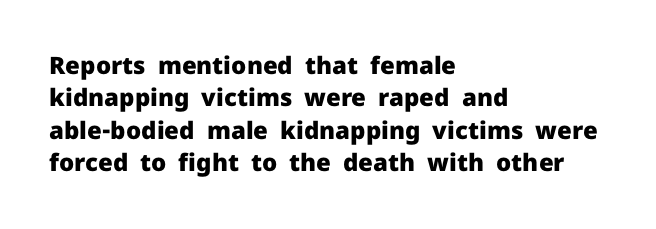
Q: Is the text bold? A: Yes.
Q: Is the text italic (slanted)? A: No, it is upright.
Q: Is the text underlined? A: No.
Q: How is the paragraph aligned? A: Left-aligned.
Q: Is the spacing between letters normal or unusually wide? A: Normal.
Q: Is the spacing between lines tight, normal or loose? A: Normal.
